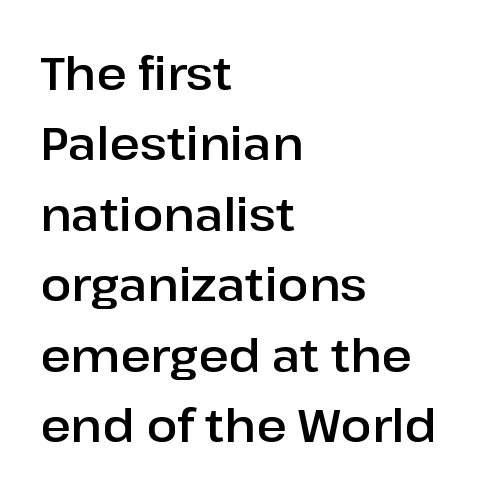
In terms of posture, this sample is upright. The passage shown stacks its lines at a standard gap. There is no visible air inserted between adjacent glyphs. Varying glyph widths throughout — classic text-font behaviour.
